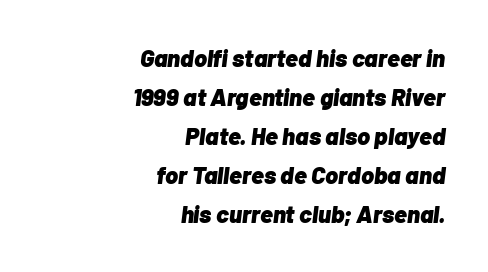
A dark, heavy texture on the line: the type is bold. The passage shown is not underscored anywhere. The text carries the slant typical of an italic or oblique font. These lines keep a tight, regular rhythm from letter to letter. One-word summary of the alignment: right. The block of text has a typical density, with ordinary space between rows.
